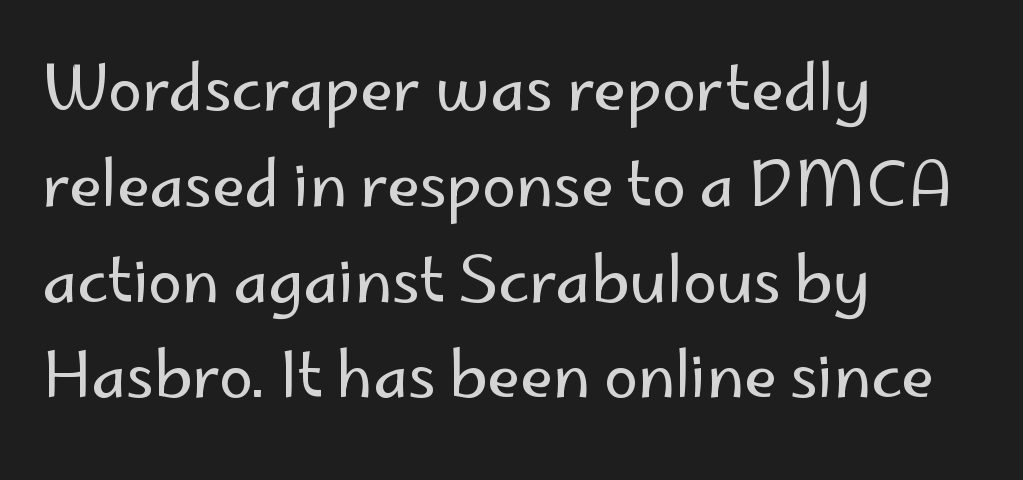
Standard letterfit; no display-style spreading of the glyphs. Letterform terminals end flat and unadorned throughout the passage. The vertical gap from one line to the next is medium. The zone under the glyphs is completely vacant. These lines were composed using upright roman letters. The weight would be labelled regular, book, light, or lighter still.
